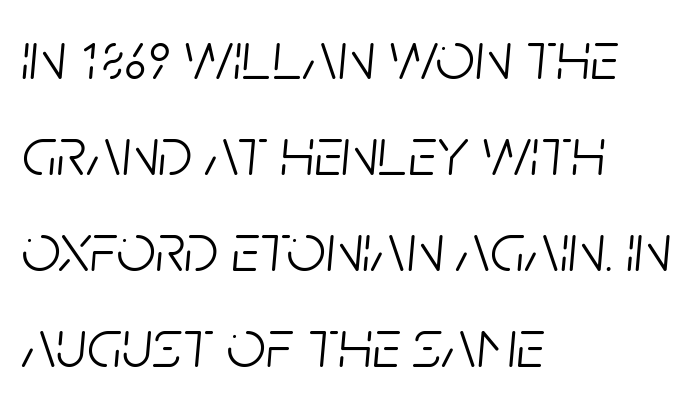
Q: Is the text bold? A: No.
Q: Is the text italic (slanted)? A: Yes, it leans right by about 5 degrees.
Q: Is the text underlined? A: No.
Q: How is the paragraph aligned? A: Left-aligned.
Q: Is the spacing between letters normal or unusually wide? A: Normal.
Q: Is the spacing between lines tight, normal or loose? A: Normal.
Q: Width (condensed, normal, or wide)? A: Condensed.
Q: Stroke contrast? A: Low.
Q: x-height? A: Large.
Q: Monospaced? A: No.
